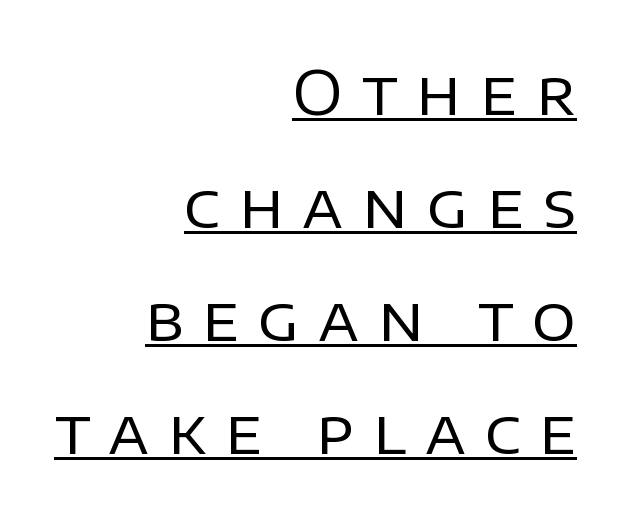
The string is rendered with underlining switched on. The font family rendered here belongs to the sans-serif group. Alignment: flush right. Each stroke keeps to a modest, everyday thickness or less. Do the letters lean? They stand straight.
